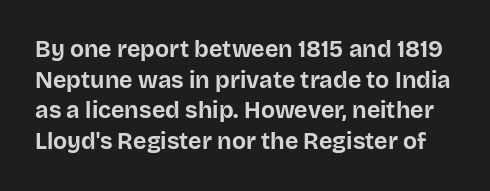
Q: Is the text bold? A: Yes.
Q: Is the text italic (slanted)? A: No, it is upright.
Q: Is the text underlined? A: No.
Q: Is the spacing between letters normal or unusually wide? A: Normal.
Q: Is the spacing between lines tight, normal or loose? A: Normal.
